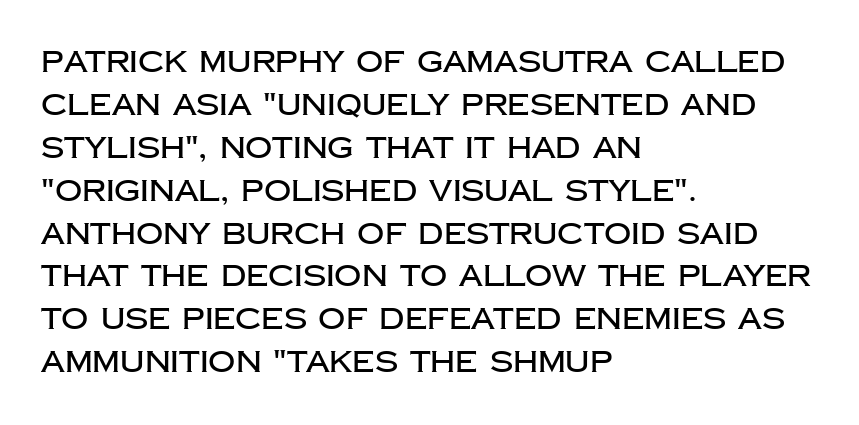
Q: Is the text italic (slanted)? A: No, it is upright.
Q: Is the typeface a serif or a sans-serif typeface? A: Sans-serif.
Q: Is the text underlined? A: No.
Q: How is the paragraph aligned? A: Left-aligned.
Q: Is the spacing between letters normal or unusually wide? A: Normal.
Q: Is the spacing between lines tight, normal or loose? A: Normal.
Q: Width (condensed, normal, or wide)? A: Normal.
Q: Stroke contrast? A: Low.
Q: x-height? A: Large.
Q: Monospaced? A: No.
